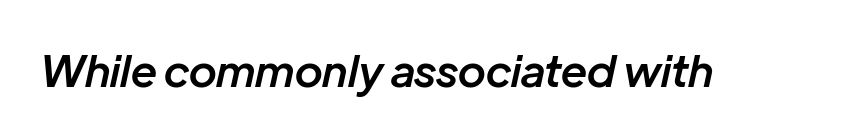
The image shows 44 px semibold type, italic (leaning right); set normal letter spacing, not underlined; low stroke contrast and a medium x-height.
